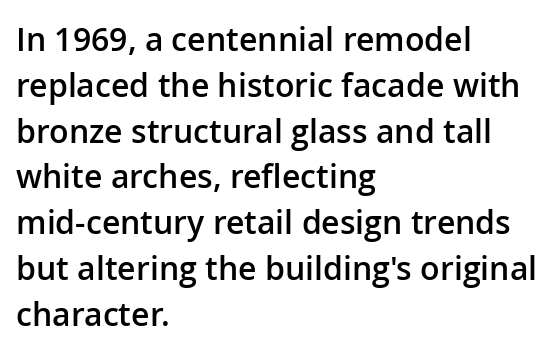
Regular leading. The face used here is proportionally spaced, like ordinary book or web type. A clean baseline with only descenders dipping below it. All the whitespace from short lines collects on the right. You can tell from the bare stems that sans-serif type was used. Tracking here is standard; glyphs follow each other at the usual distance.
